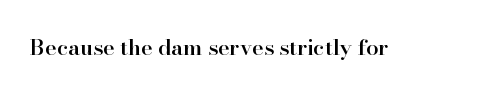
There is no visible air inserted between adjacent glyphs. The characters look somewhat weighty, a semibold short of true bold. Check the space under the baseline: it is left empty. Ascenders rise straight up at ninety degrees.
